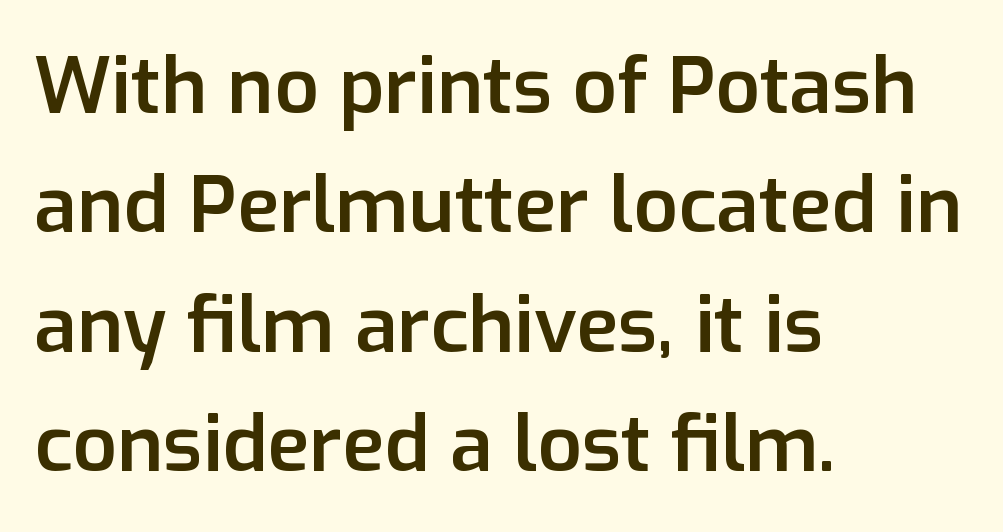
Q: Is the text bold? A: Semi-bold.
Q: Is the text italic (slanted)? A: No, it is upright.
Q: Is the typeface a serif or a sans-serif typeface? A: Sans-serif.
Q: Is the text underlined? A: No.
Q: How is the paragraph aligned? A: Left-aligned.
Q: Is the spacing between letters normal or unusually wide? A: Normal.
Q: Is the spacing between lines tight, normal or loose? A: Normal.
Q: Width (condensed, normal, or wide)? A: Normal.
Q: Stroke contrast? A: Low.
Q: x-height? A: Medium.
Q: Monospaced? A: No.
